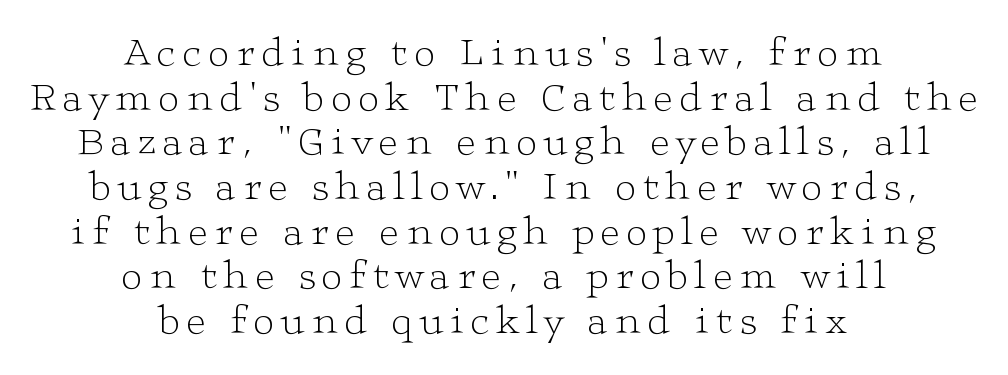
The image shows 41 px light, wide serif type, upright; set centered, tight line spacing (1.09x), not underlined; low stroke contrast and a medium x-height.
